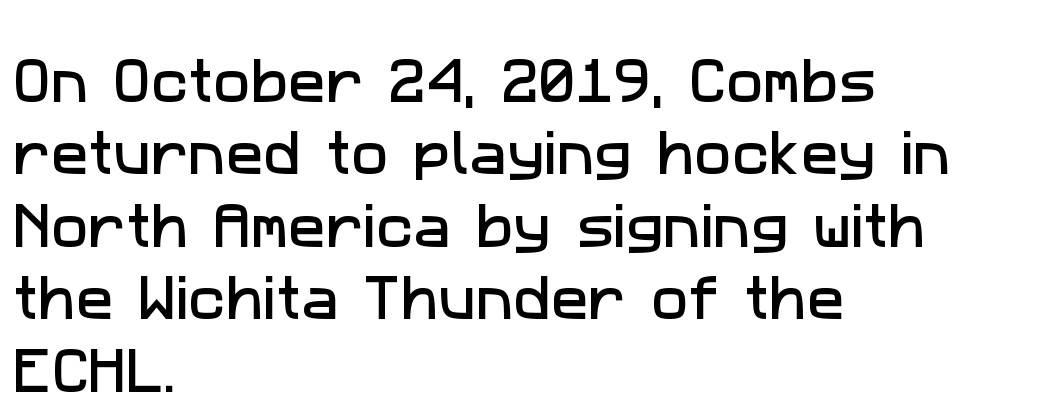
Any mark beneath the type? The region is blank. The rendering uses a moderate line-height, typical for paragraphs. This rendering uses left alignment, leaving the right contour irregular. How are the letters spaced? Ordinarily, with no added tracking. Serifs: no, the terminals of the letterforms are clean.
